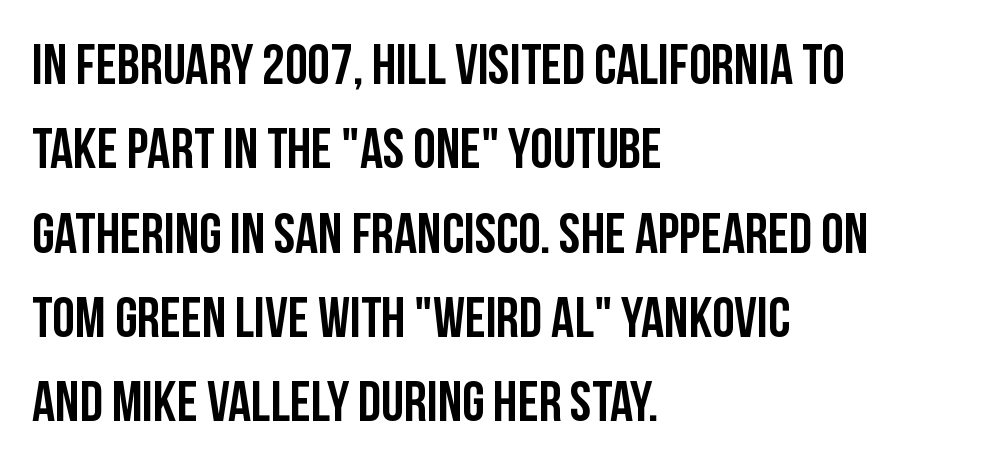
The image shows 57 px condensed sans-serif type, upright; set left-aligned, normal line spacing (1.48x), normal letter spacing, not underlined; low stroke contrast and a large x-height.
